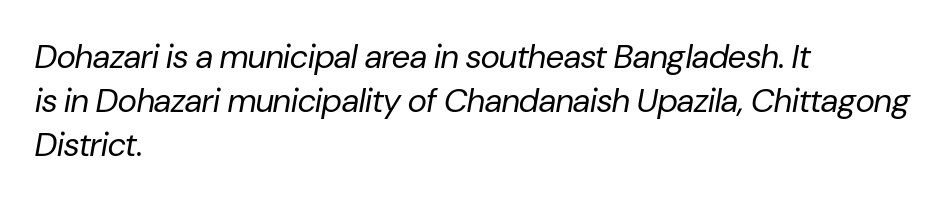
Q: Is the text bold? A: No.
Q: Is the text italic (slanted)? A: Yes, it leans right by about 10 degrees.
Q: Is the text underlined? A: No.
Q: How is the paragraph aligned? A: Left-aligned.
Q: Is the spacing between letters normal or unusually wide? A: Normal.
Q: Is the spacing between lines tight, normal or loose? A: Normal.
Q: Width (condensed, normal, or wide)? A: Normal.
Q: Stroke contrast? A: Low.
Q: x-height? A: Medium.
Q: Monospaced? A: No.
